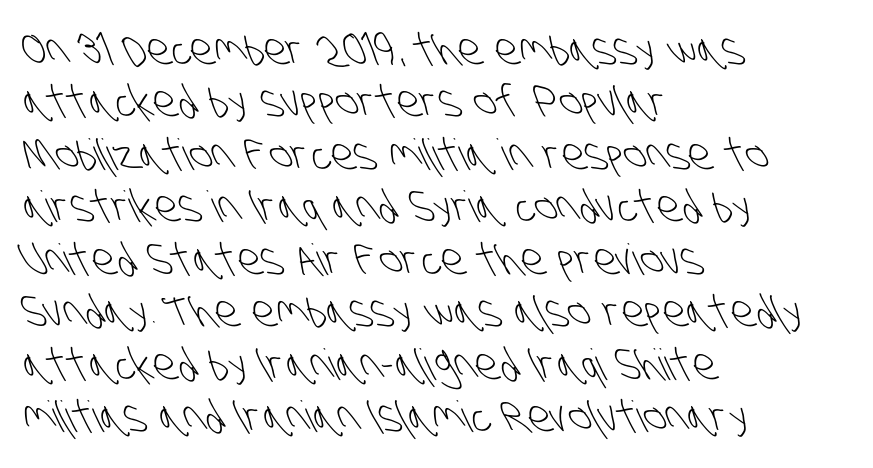
The passage shown is typed in a proportional face where columns would drift. In CSS terms this would be text-align: left. No extra tracking has been applied to these lines. The face used here is a sans, in the tradition of grotesques and geometrics.
